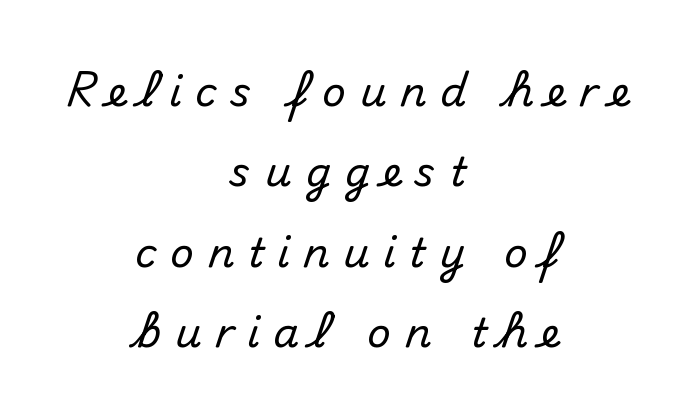
Q: Is the text italic (slanted)? A: Yes.
Q: Is the typeface a serif or a sans-serif typeface? A: Sans-serif.
Q: Is the text underlined? A: No.
Q: How is the paragraph aligned? A: Centered.
Q: Is the spacing between letters normal or unusually wide? A: Unusually wide.
Q: Is the spacing between lines tight, normal or loose? A: Loose.
Q: Width (condensed, normal, or wide)? A: Normal.
Q: Stroke contrast? A: Medium.
Q: x-height? A: Small.
Q: Monospaced? A: No.
